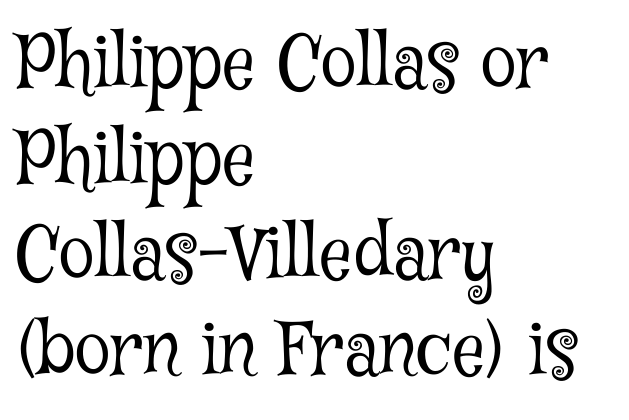
Has an underline been added? It has not. Summary of vertical rhythm: regular, with standard interline spacing. The font sits on the lighter half of the weight spectrum, regular included. Horizontally, the lines are justified to the leading edge only. Does extra space separate the letters? No, they use regular spacing.
